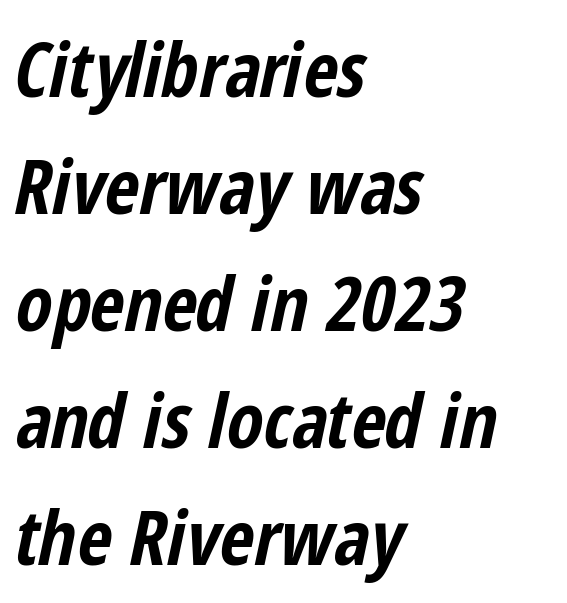
Q: Is the text bold? A: Yes.
Q: Is the text italic (slanted)? A: Yes, it leans right by about 12 degrees.
Q: Is the text underlined? A: No.
Q: How is the paragraph aligned? A: Left-aligned.
Q: Is the spacing between letters normal or unusually wide? A: Normal.
Q: Is the spacing between lines tight, normal or loose? A: Normal.
Q: Width (condensed, normal, or wide)? A: Condensed.
Q: Stroke contrast? A: Low.
Q: x-height? A: Medium.
Q: Monospaced? A: No.
